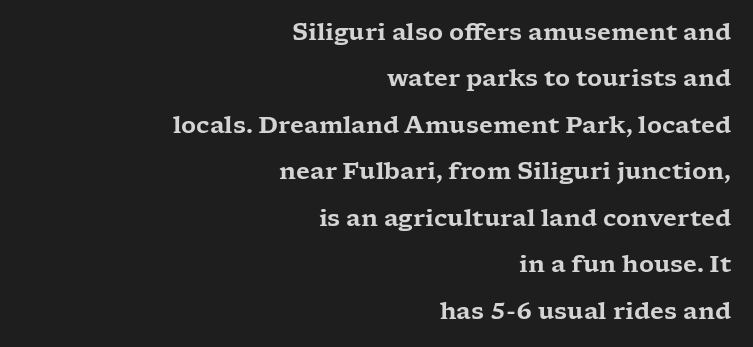
Q: Is the text italic (slanted)? A: No, it is upright.
Q: Is the text underlined? A: No.
Q: How is the paragraph aligned? A: Right-aligned.
Q: Is the spacing between letters normal or unusually wide? A: Normal.
Q: Is the spacing between lines tight, normal or loose? A: Loose.
